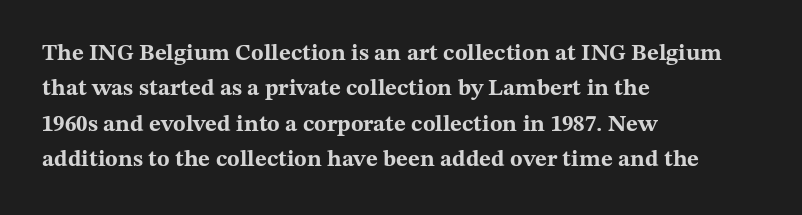
The image shows 23 px bold type, upright; set left-aligned, normal line spacing (1.54x), normal letter spacing, not underlined.
